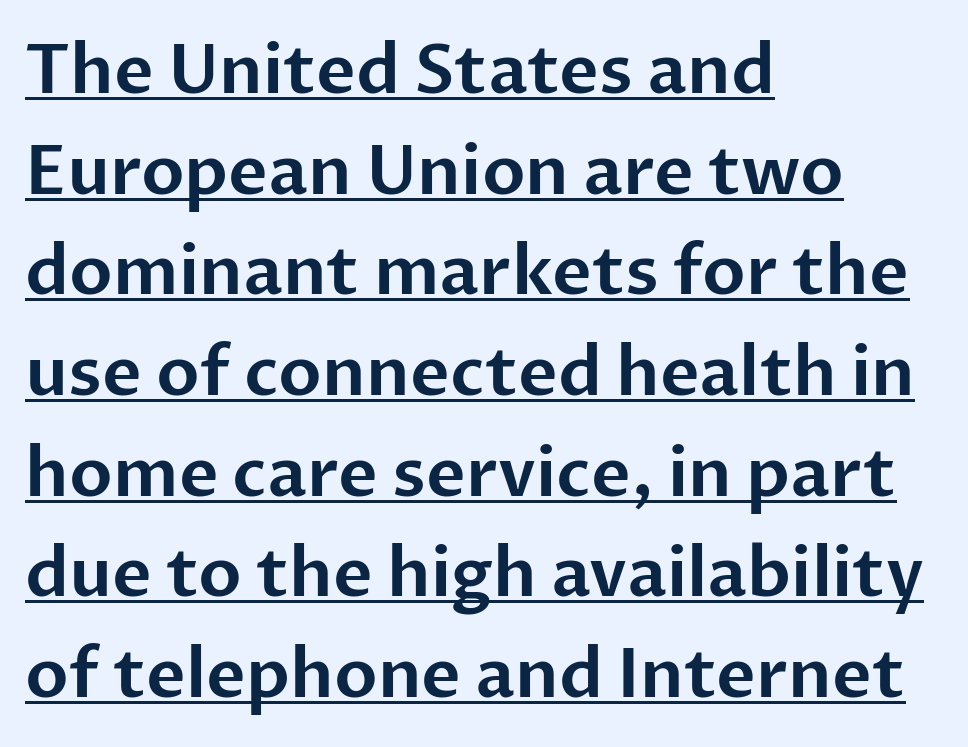
A sans-serif font was chosen for this passage. A normal amount of white space separates one row of letters from the next. The letters stand straight up with perfectly vertical stems. The gaps between neighbouring characters are ordinary and unremarkable. Reading down the block, your eye returns to a fixed left position each line.
